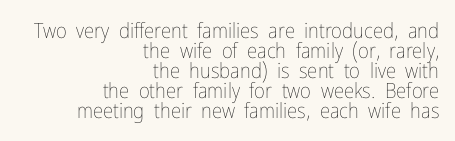
{"italic": "no", "bold": "no", "underline": "no", "align": "right", "line_spacing": "tight", "line_spacing_ratio": 0.95, "letter_spacing": "normal", "letter_spacing_em": 0.0, "glyph_px": 21}
